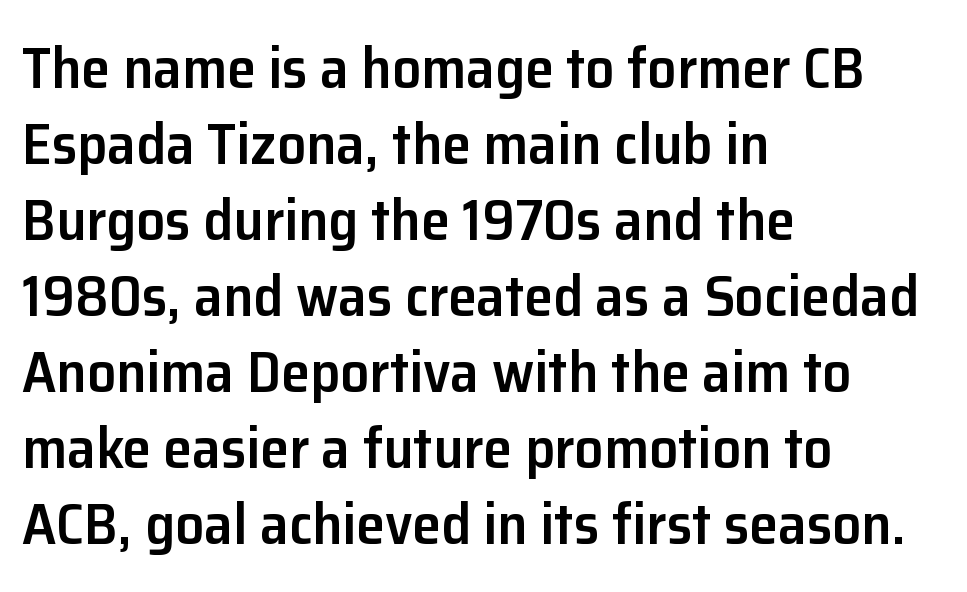
Unlike a traditional serif, this face leaves its strokes unadorned. Descenders hang freely into open space. The axis of the letterforms is exactly vertical. Successive baselines arrive at the customary interval. A somewhat darkened texture: the type is semibold rather than bold.
